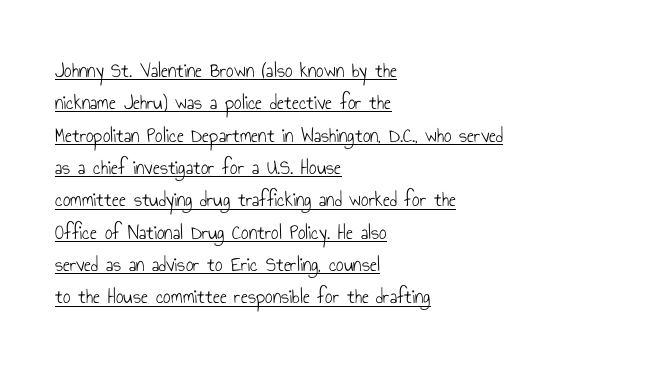
This is underlined copy, the kind a proofreader might mark for attention. The characters are drawn with everyday or finer stroke widths. What stands out about the letter spacing? Nothing — it is the standard amount. These lines sit exactly where default settings would place them. The ragged edge is on the right, which tells us the setting is flush left. Posture: upright roman.
